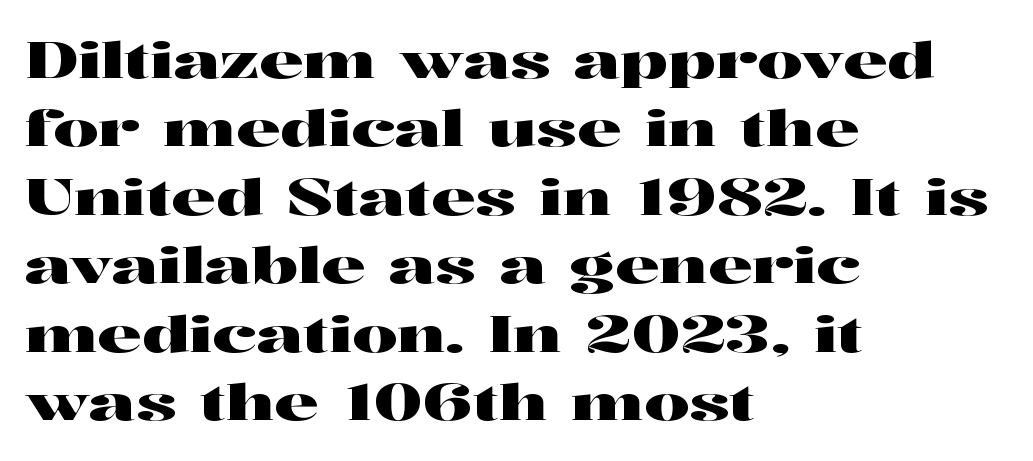
The image shows 50 px wide serif type, upright; set left-aligned, normal line spacing (1.37x), normal letter spacing, not underlined; high stroke contrast and a medium x-height.
